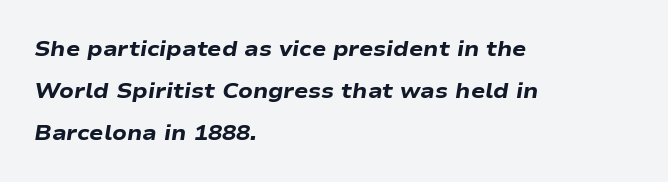
Q: Is the text bold? A: Yes.
Q: Is the text italic (slanted)? A: Yes, it leans right by about 9 degrees.
Q: Is the text underlined? A: No.
Q: How is the paragraph aligned? A: Left-aligned.
Q: Is the spacing between letters normal or unusually wide? A: Normal.
Q: Is the spacing between lines tight, normal or loose? A: Loose.
